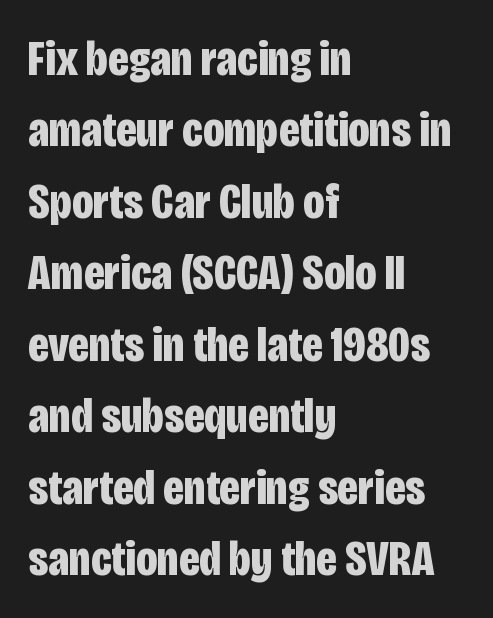
The face used here has the dense, thick strokes of a bold. Looks like regular typesetting: each glyph gets only the width it needs. The zone under the glyphs is completely vacant. The text was rendered using a sans face with plain stroke endings. The passage shown stacks its lines at a standard gap. Characters remain perfectly vertical along every line.
